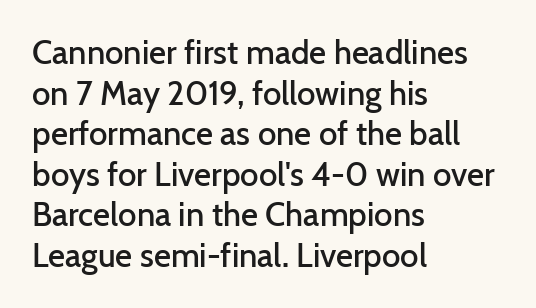
Q: Is the text bold? A: Semi-bold.
Q: Is the text italic (slanted)? A: No, it is upright.
Q: Is the typeface a serif or a sans-serif typeface? A: Sans-serif.
Q: Is the text underlined? A: No.
Q: How is the paragraph aligned? A: Left-aligned.
Q: Is the spacing between letters normal or unusually wide? A: Normal.
Q: Width (condensed, normal, or wide)? A: Normal.
Q: Stroke contrast? A: Low.
Q: x-height? A: Medium.
Q: Monospaced? A: No.
